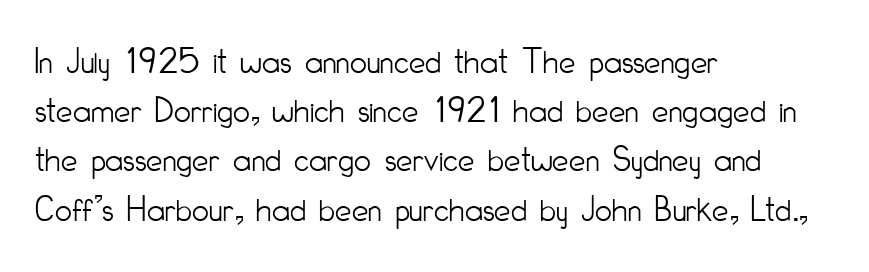
Stroke terminals: plain, sans-serif. The baseline area is clear. Teacher's note: observe the even left margin — that is flush-left alignment. Rendered with straight, roman letterforms. The face used here is proportionally spaced, like ordinary book or web type. Characters follow at the spacing the type designer built in.
